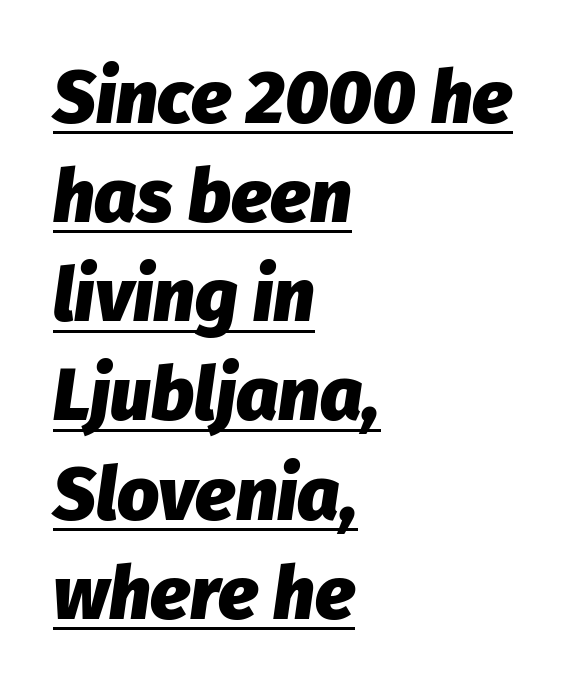
{"italic": "yes", "lean": "right", "slant_degrees": 8, "bold": "yes", "weight": "heavy", "width": "normal", "stroke_contrast": "low", "x_height": "medium", "monospaced": "no", "underline": "yes", "align": "left", "line_spacing": "normal", "line_spacing_ratio": 1.34, "letter_spacing": "normal", "letter_spacing_em": 0.0, "glyph_px": 74}
